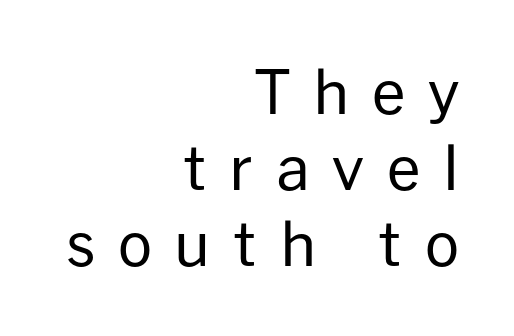
The image shows 60 px regular-weight sans-serif type, upright; set right-aligned, normal line spacing (1.27x), unusually wide letter spacing (+0.38 em), not underlined; low stroke contrast and a medium x-height.
